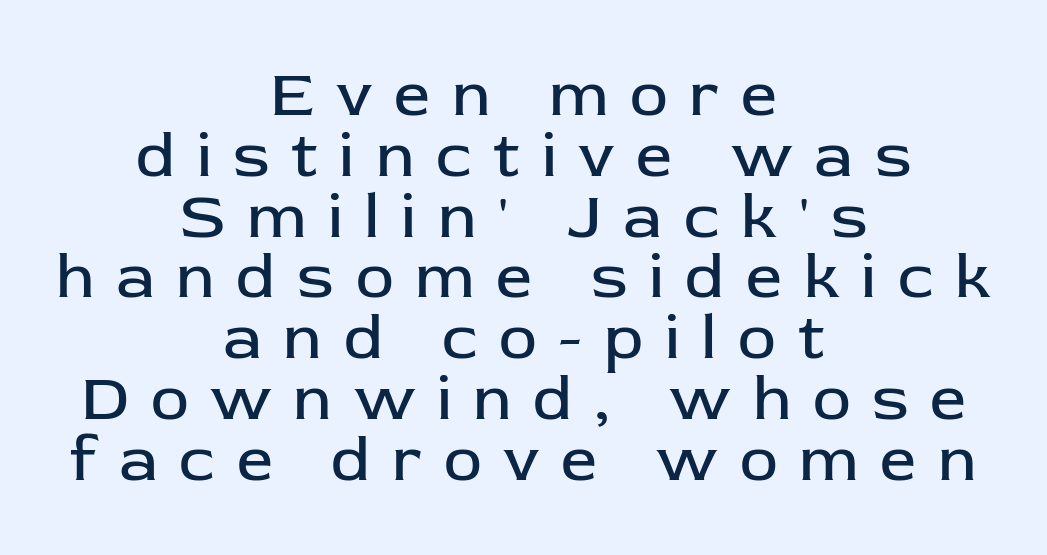
The image shows 64 px regular-weight sans-serif type, upright; set centered, tight line spacing (0.95x), unusually wide letter spacing (+0.34 em), not underlined; low stroke contrast and a medium x-height.
